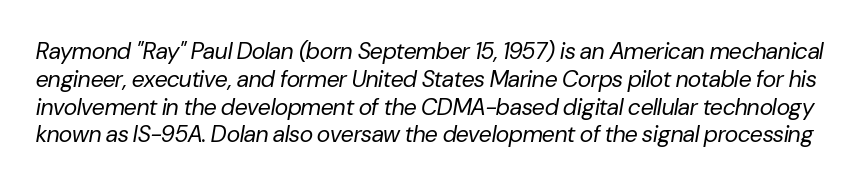
Q: Is the text bold? A: No.
Q: Is the text italic (slanted)? A: Yes, it leans right by about 10 degrees.
Q: Is the text underlined? A: No.
Q: Is the spacing between letters normal or unusually wide? A: Normal.
